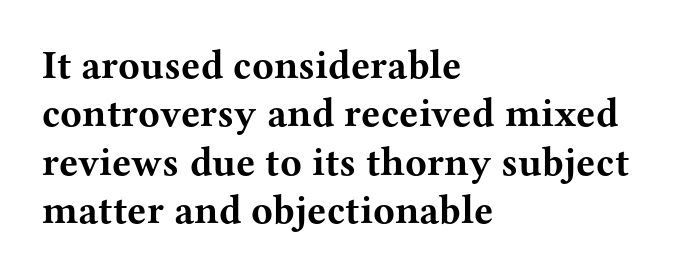
The image shows 40 px bold, wide serif type, upright; set left-aligned, line spacing 1.21x, normal letter spacing, not underlined; medium stroke contrast and a medium x-height.
